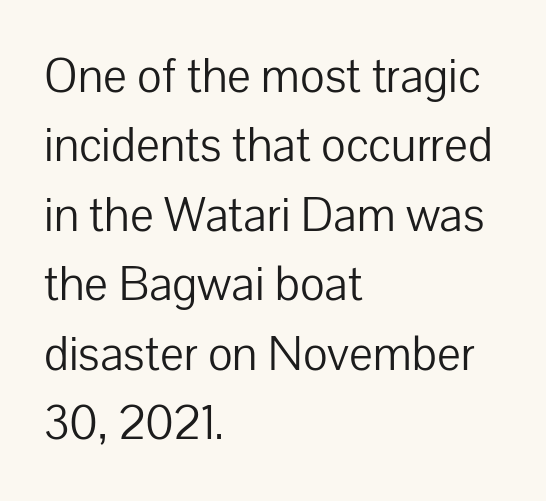
{"serif": "no", "italic": "no", "bold": "no", "weight": "light", "width": "normal", "stroke_contrast": "low", "x_height": "medium", "monospaced": "no", "underline": "no", "align": "left", "line_spacing": "normal", "line_spacing_ratio": 1.39, "letter_spacing": "normal", "letter_spacing_em": 0.0, "glyph_px": 50}
